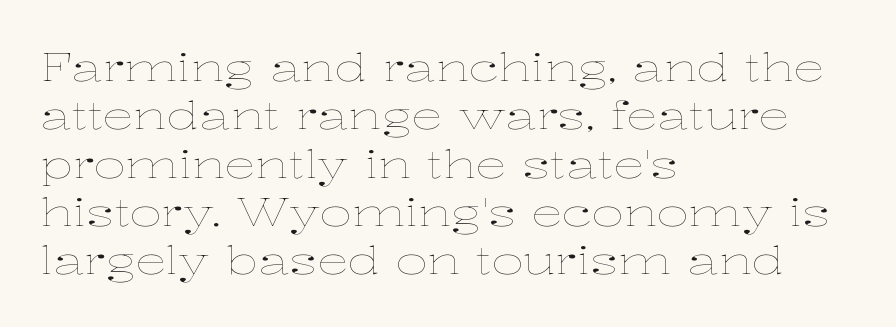
The image shows 39 px thin, wide type, upright; set left-aligned, line spacing 1.24x, normal letter spacing, not underlined; low stroke contrast and a medium x-height.
